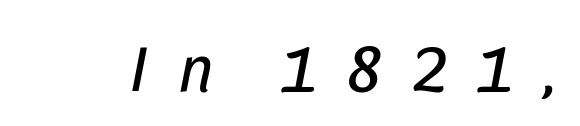
{"italic": "yes", "lean": "right", "slant_degrees": 11, "bold": "no", "weight": "regular", "width": "condensed", "stroke_contrast": "low", "x_height": "large", "monospaced": "no", "underline": "no", "letter_spacing": "wide", "letter_spacing_em": 0.44, "glyph_px": 66}
